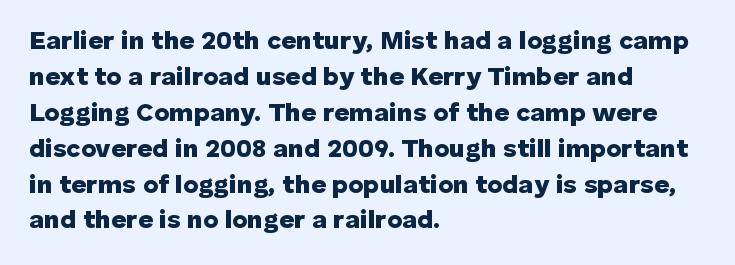
Q: Is the text bold? A: Yes.
Q: Is the text italic (slanted)? A: No, it is upright.
Q: Is the text underlined? A: No.
Q: How is the paragraph aligned? A: Left-aligned.
Q: Is the spacing between letters normal or unusually wide? A: Normal.
Q: Is the spacing between lines tight, normal or loose? A: Normal.
